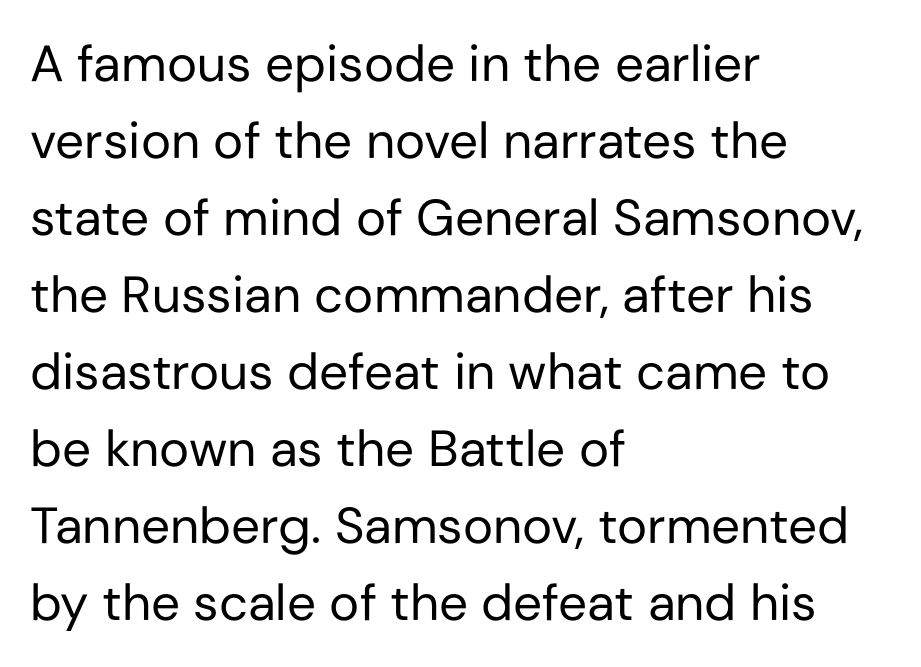
{"serif": "no", "italic": "no", "bold": "no", "weight": "regular", "width": "normal", "stroke_contrast": "low", "x_height": "medium", "monospaced": "no", "underline": "no", "align": "left", "line_spacing": "normal", "line_spacing_ratio": 1.51, "letter_spacing": "normal", "letter_spacing_em": 0.0, "glyph_px": 51}
